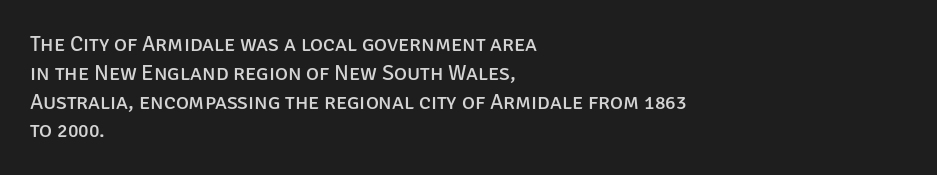
{"italic": "no", "bold": "no", "underline": "no", "align": "left", "line_spacing": "normal", "line_spacing_ratio": 1.31, "letter_spacing": "normal", "letter_spacing_em": 0.0, "glyph_px": 22}
